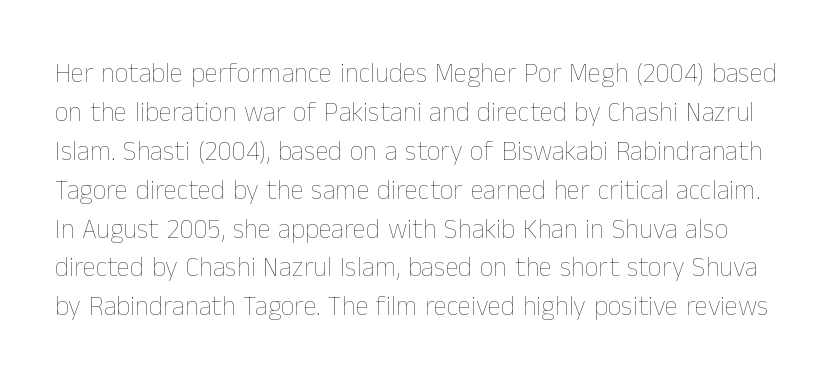
Q: Is the text bold? A: No.
Q: Is the text italic (slanted)? A: No, it is upright.
Q: Is the text underlined? A: No.
Q: Is the spacing between letters normal or unusually wide? A: Normal.
Q: Is the spacing between lines tight, normal or loose? A: Normal.
